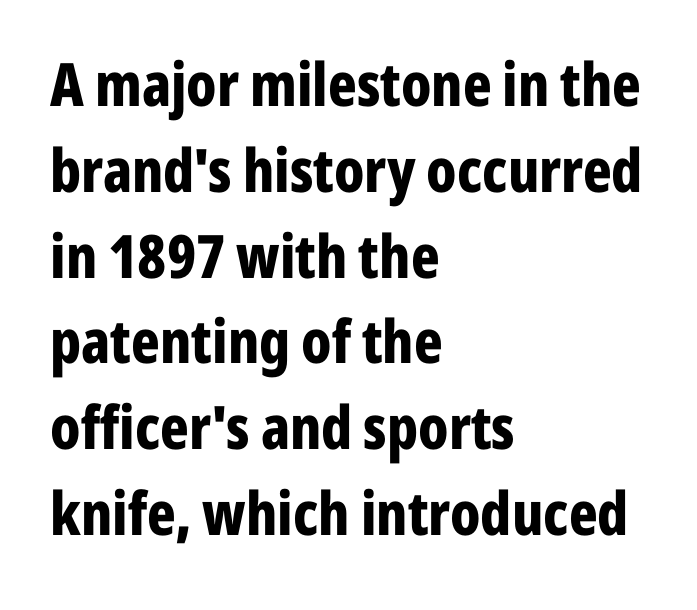
The image shows 60 px bold, condensed sans-serif type, upright; set left-aligned, normal line spacing (1.43x), normal letter spacing, not underlined; low stroke contrast and a medium x-height.
